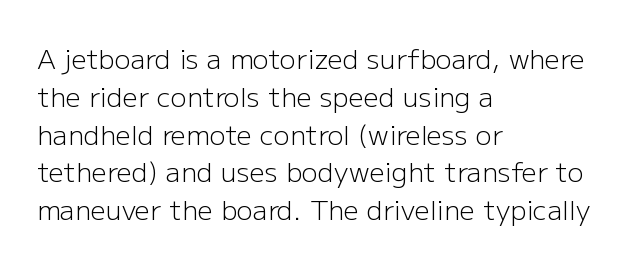
Q: Is the text bold? A: No.
Q: Is the text italic (slanted)? A: No, it is upright.
Q: Is the text underlined? A: No.
Q: How is the paragraph aligned? A: Left-aligned.
Q: Is the spacing between letters normal or unusually wide? A: Normal.
Q: Is the spacing between lines tight, normal or loose? A: Normal.
